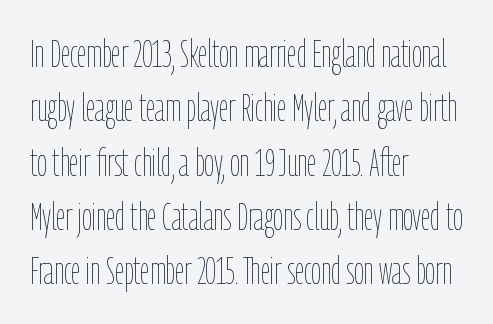
This sample is left-justified, so line endings fall wherever the words run out. Italic? Not at all — the glyphs are vertical. Letter spacing: default. The baseline area is clear.
